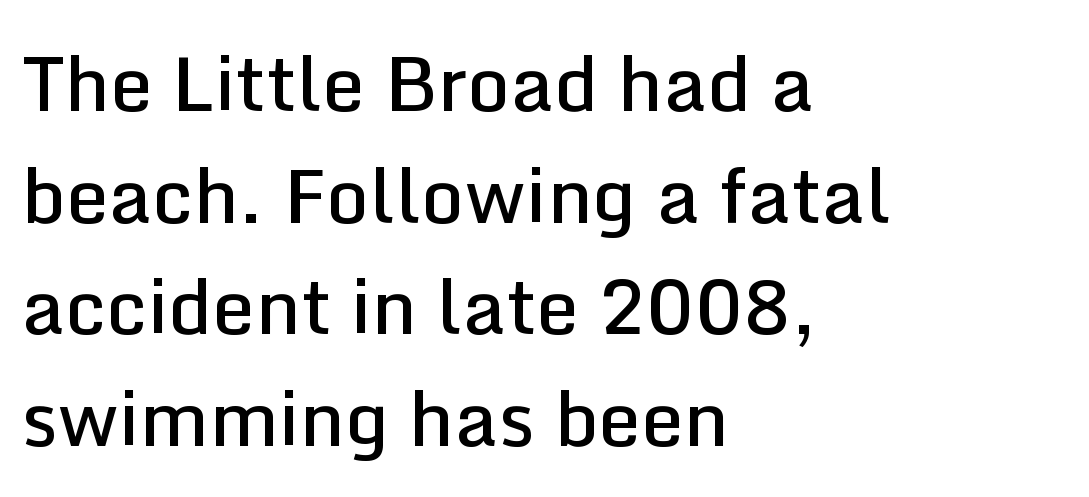
Line starts are locked; line ends wander. Look at the bottom of the vertical strokes: they stop flat, with no serifs. The typesetting leans somewhat heavy: a semibold. Characters remain perfectly vertical along every line. The face used here is rendered with its standard letterfit. Proportional: the letters do not fall into vertical columns.
